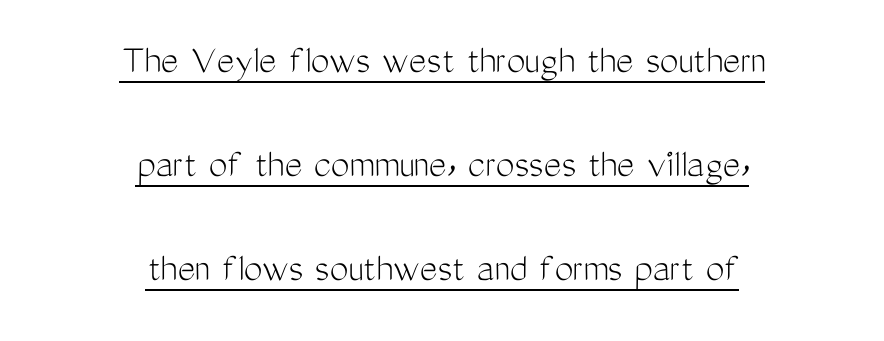
The image shows 42 px light, condensed sans-serif type, upright; set centered, loose line spacing (2.48x), normal letter spacing, underlined; medium stroke contrast and a medium x-height.
